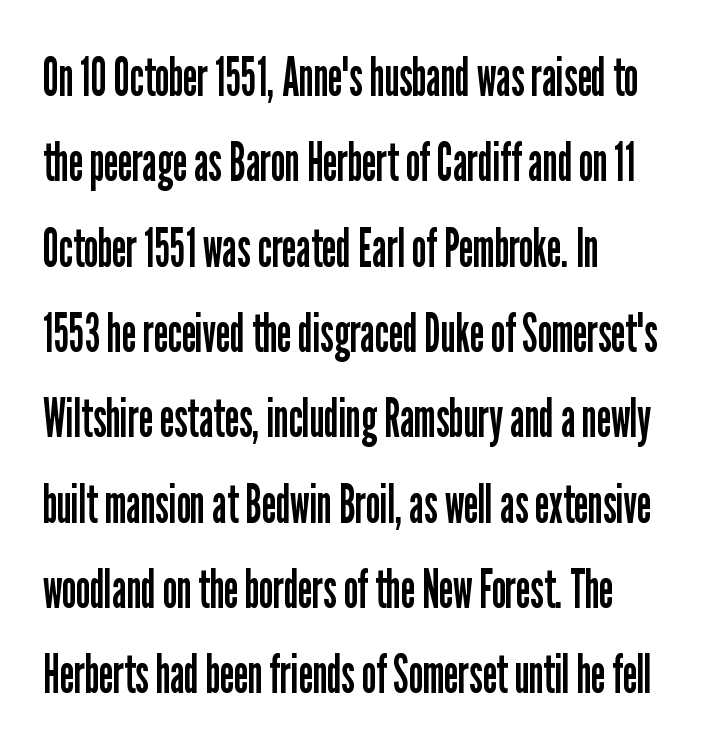
Q: Is the text bold? A: No.
Q: Is the text italic (slanted)? A: No, it is upright.
Q: Is the typeface a serif or a sans-serif typeface? A: Sans-serif.
Q: Is the text underlined? A: No.
Q: Is the spacing between letters normal or unusually wide? A: Normal.
Q: Is the spacing between lines tight, normal or loose? A: Normal.
Q: Width (condensed, normal, or wide)? A: Condensed.
Q: Stroke contrast? A: Low.
Q: x-height? A: Medium.
Q: Monospaced? A: No.
